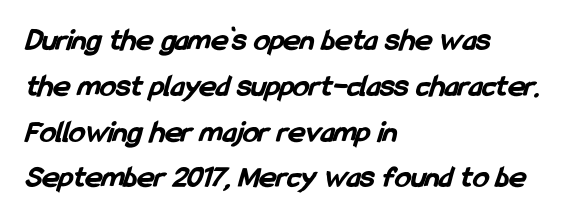
Q: Is the text bold? A: Yes.
Q: Is the typeface a serif or a sans-serif typeface? A: Sans-serif.
Q: Is the text underlined? A: No.
Q: How is the paragraph aligned? A: Left-aligned.
Q: Is the spacing between letters normal or unusually wide? A: Normal.
Q: Is the spacing between lines tight, normal or loose? A: Normal.
Q: Width (condensed, normal, or wide)? A: Condensed.
Q: Stroke contrast? A: Low.
Q: x-height? A: Medium.
Q: Monospaced? A: No.
